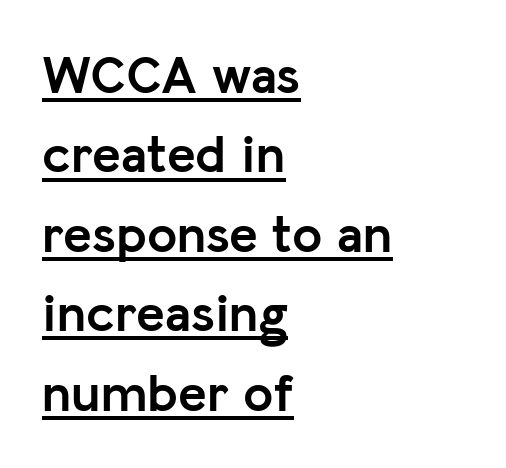
The image shows 54 px semibold sans-serif type, upright; set left-aligned, normal line spacing (1.47x), normal letter spacing, underlined; low stroke contrast and a medium x-height.
